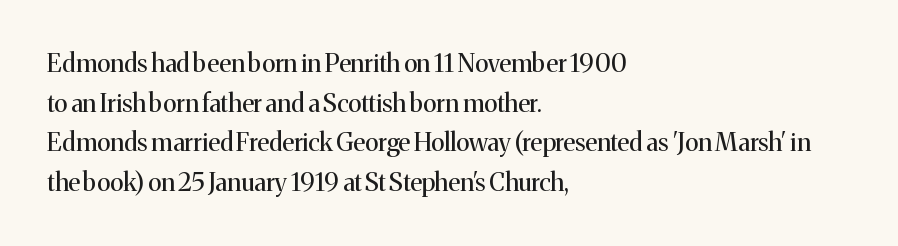
The image shows 25 px text type, upright; set left-aligned, normal line spacing (1.59x), normal letter spacing, not underlined.
